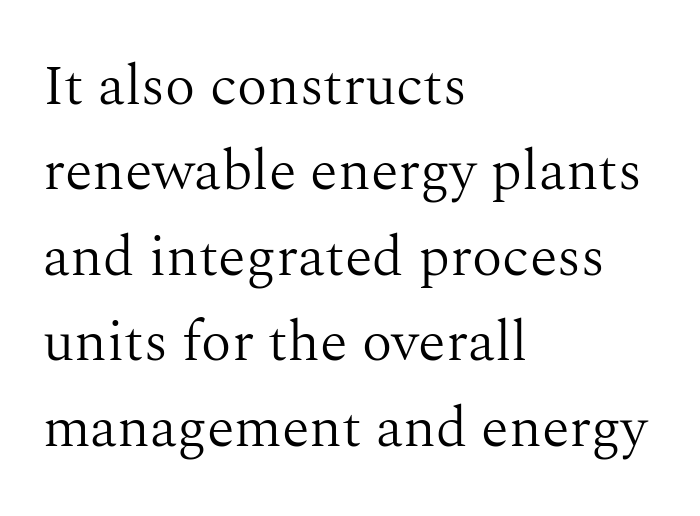
The lines in this sample share a left origin and differ only in where they stop. Unlike a clean sans, this face finishes its strokes with serifs. A typesetter would call this leading conventional body-copy spacing. Ordinary non-slanted type is in use.
